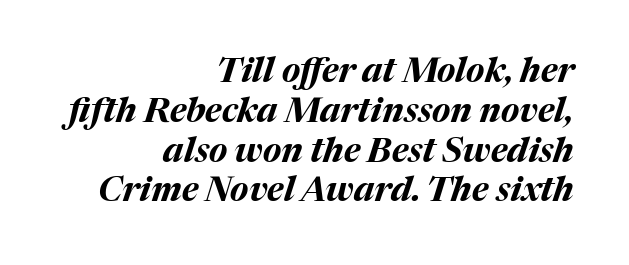
The image shows 34 px bold type, italic (leaning right); set right-aligned, line spacing 1.17x, normal letter spacing, not underlined; medium stroke contrast and a medium x-height.
